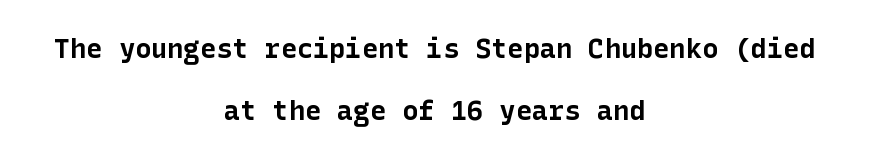
Q: Is the text bold? A: Yes.
Q: Is the text italic (slanted)? A: No, it is upright.
Q: Is the text underlined? A: No.
Q: How is the paragraph aligned? A: Centered.
Q: Is the spacing between letters normal or unusually wide? A: Normal.
Q: Is the spacing between lines tight, normal or loose? A: Loose.
